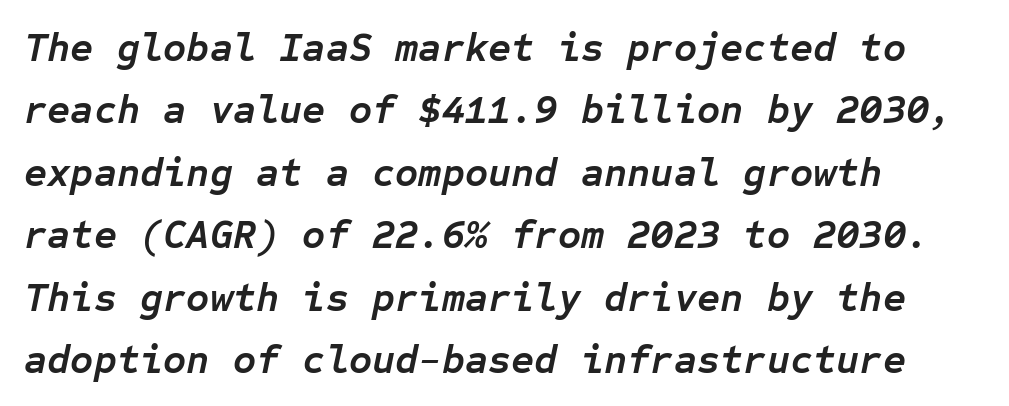
This is oblique type, the kind used for emphasis or titles. The baseline area is clear. Pretty heavy lettering here — definitely bold. This sample has the even, mechanical cadence of fixed-width lettering.
